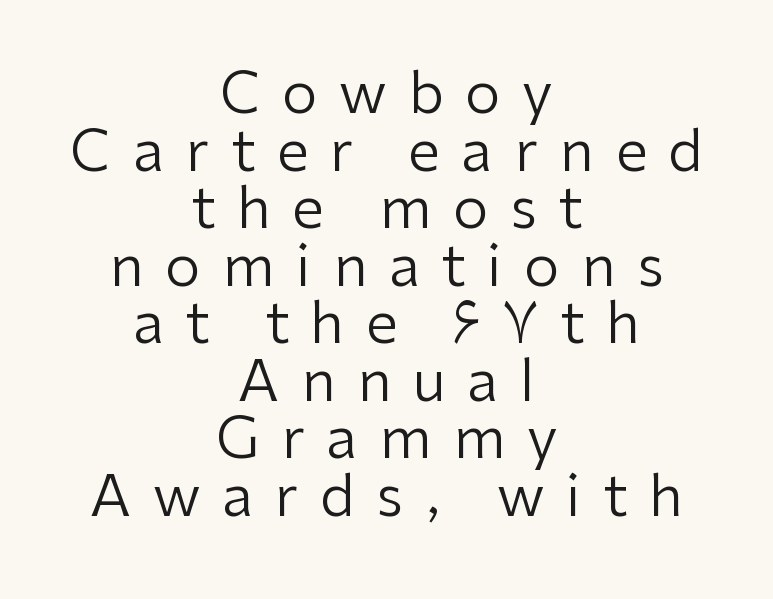
{"serif": "no", "italic": "no", "bold": "no", "weight": "regular", "width": "normal", "stroke_contrast": "low", "x_height": "medium", "monospaced": "no", "underline": "no", "align": "center", "line_spacing": "tight", "line_spacing_ratio": 1.01, "letter_spacing": "wide", "letter_spacing_em": 0.38, "glyph_px": 57}
